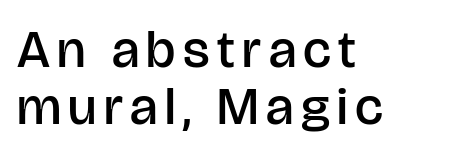
The image shows 53 px semibold sans-serif type, upright; set left-aligned, tight line spacing (1.08x), not underlined; low stroke contrast and a large x-height.
